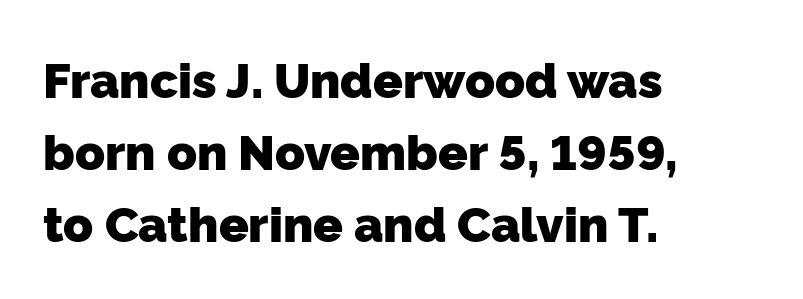
The image shows 49 px heavy sans-serif type; set left-aligned, normal line spacing (1.47x), normal letter spacing, not underlined; low stroke contrast and a medium x-height.
